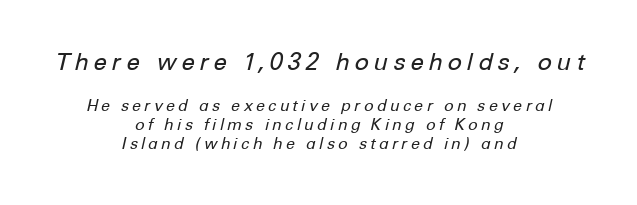
The image shows 24 px text type, italic (leaning right); set centered, line spacing 1.17x, not underlined; the first (top) block is 1.5x larger.
